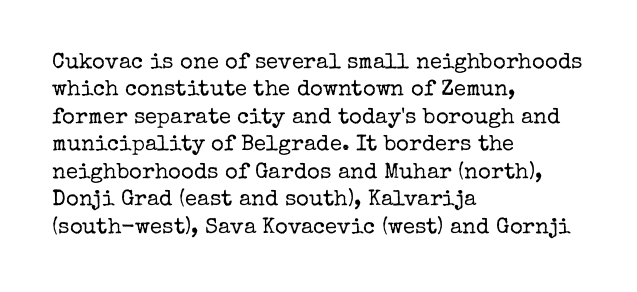
Q: Is the text bold? A: No.
Q: Is the text italic (slanted)? A: No, it is upright.
Q: Is the text underlined? A: No.
Q: How is the paragraph aligned? A: Left-aligned.
Q: Is the spacing between letters normal or unusually wide? A: Normal.
Q: Is the spacing between lines tight, normal or loose? A: Normal.
